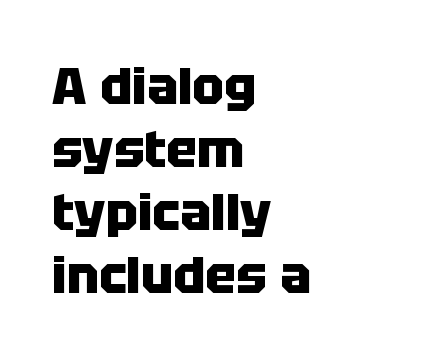
Q: Is the text bold? A: Yes.
Q: Is the text italic (slanted)? A: No, it is upright.
Q: Is the typeface a serif or a sans-serif typeface? A: Sans-serif.
Q: Is the text underlined? A: No.
Q: How is the paragraph aligned? A: Left-aligned.
Q: Is the spacing between letters normal or unusually wide? A: Normal.
Q: Width (condensed, normal, or wide)? A: Normal.
Q: Stroke contrast? A: Low.
Q: x-height? A: Large.
Q: Monospaced? A: No.
